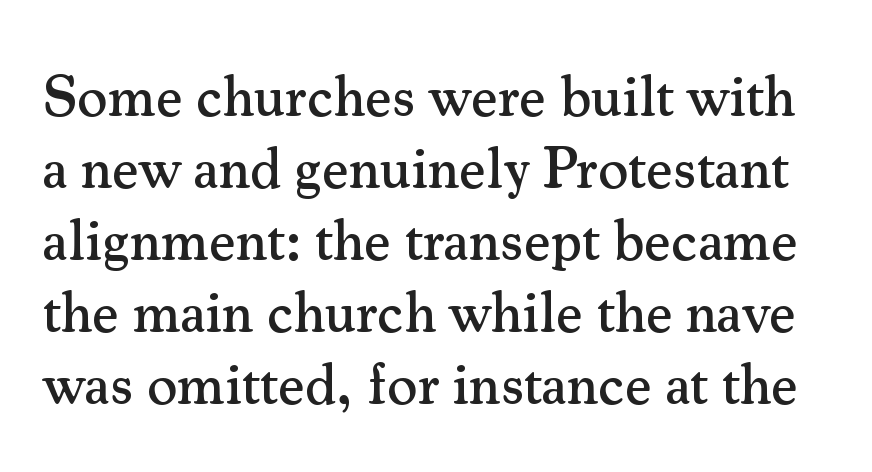
The designer went with a serif here, giving each stem small feet. This sample has the flowing, uneven cadence of proportional lettering. Here the glyphs are tracked normally, forming tight word shapes. The foot of each line stays bare and open.
